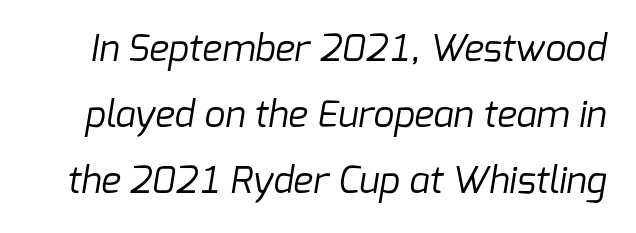
The image shows 37 px regular-weight sans-serif type; set line spacing 1.79x, normal letter spacing, not underlined; low stroke contrast and a medium x-height.
